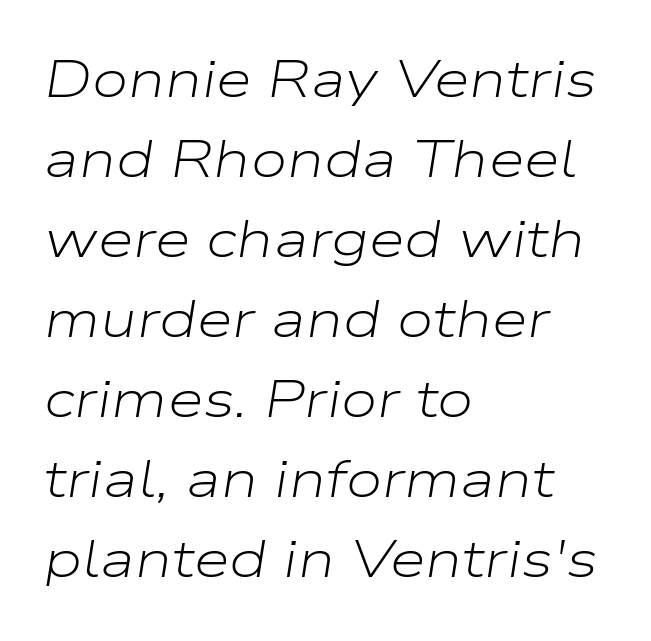
Q: Is the text bold? A: No.
Q: Is the text italic (slanted)? A: Yes, it leans right by about 9 degrees.
Q: Is the text underlined? A: No.
Q: How is the paragraph aligned? A: Left-aligned.
Q: Is the spacing between letters normal or unusually wide? A: Normal.
Q: Is the spacing between lines tight, normal or loose? A: Normal.
Q: Width (condensed, normal, or wide)? A: Wide.
Q: Stroke contrast? A: Low.
Q: x-height? A: Medium.
Q: Monospaced? A: No.
